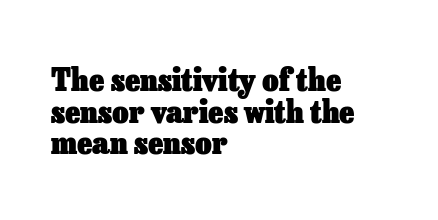
Q: Is the text bold? A: Yes.
Q: Is the text italic (slanted)? A: No, it is upright.
Q: Is the text underlined? A: No.
Q: How is the paragraph aligned? A: Left-aligned.
Q: Is the spacing between letters normal or unusually wide? A: Normal.
Q: Is the spacing between lines tight, normal or loose? A: Tight.
Q: Width (condensed, normal, or wide)? A: Normal.
Q: Stroke contrast? A: Low.
Q: x-height? A: Medium.
Q: Monospaced? A: No.
